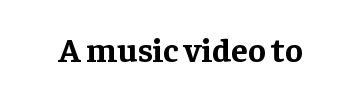
{"serif": "yes", "italic": "no", "bold": "yes", "weight": "bold", "width": "normal", "stroke_contrast": "low", "x_height": "medium", "monospaced": "no", "underline": "no", "letter_spacing": "normal", "letter_spacing_em": 0.0, "glyph_px": 34}
